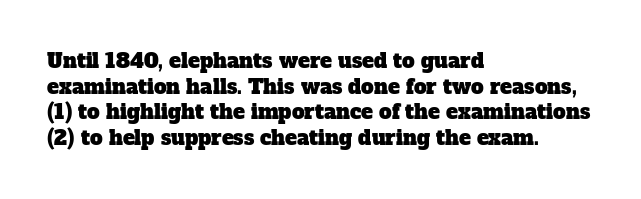
One-word summary of the alignment: left. Only glyphs here, with clear space below each row. What's the leading like? Ordinary, nothing unusual. The horizontal fit of the characters is conventional and even.
